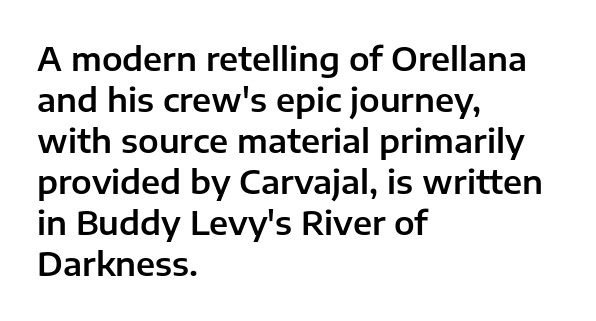
The image shows 33 px sans-serif type, upright; set left-aligned, line spacing 1.24x, normal letter spacing, not underlined; low stroke contrast and a medium x-height.
